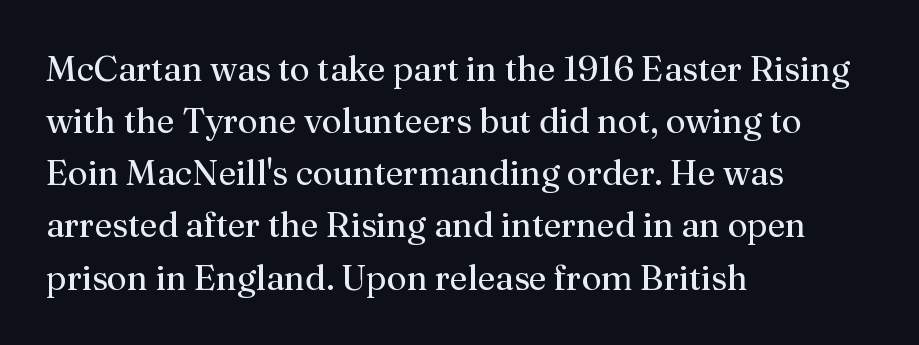
{"serif": "yes", "italic": "no", "bold": "no", "weight": "regular", "width": "normal", "stroke_contrast": "medium", "x_height": "medium", "monospaced": "no", "underline": "no", "align": "left", "line_spacing": "normal", "line_spacing_ratio": 1.49, "letter_spacing": "normal", "letter_spacing_em": 0.0, "glyph_px": 35}
